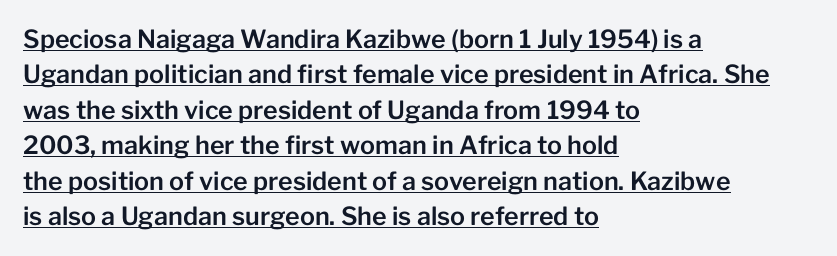
The image shows 25 px text type, upright; set left-aligned, normal line spacing (1.42x), normal letter spacing, underlined.
